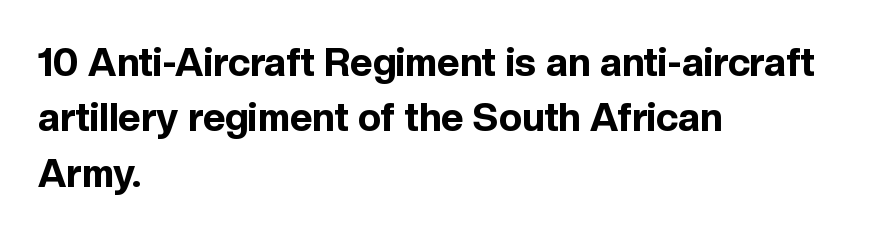
Q: Is the text bold? A: Yes.
Q: Is the text italic (slanted)? A: No, it is upright.
Q: Is the typeface a serif or a sans-serif typeface? A: Sans-serif.
Q: Is the text underlined? A: No.
Q: How is the paragraph aligned? A: Left-aligned.
Q: Is the spacing between letters normal or unusually wide? A: Normal.
Q: Is the spacing between lines tight, normal or loose? A: Normal.
Q: Width (condensed, normal, or wide)? A: Normal.
Q: x-height? A: Medium.
Q: Monospaced? A: No.
